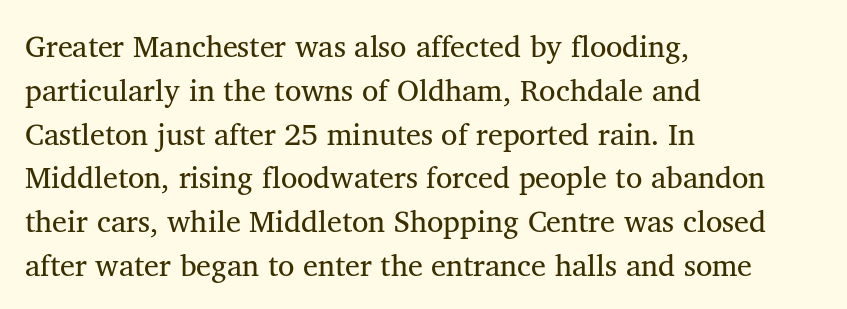
Italic? Not at all — the glyphs are vertical. The baseline area is clear. This sample keeps an unexceptional amount of space between lines. The face used here is seriffed, in the tradition of book romans. One-word summary of the alignment: left. No extra tracking has been applied to these lines.
